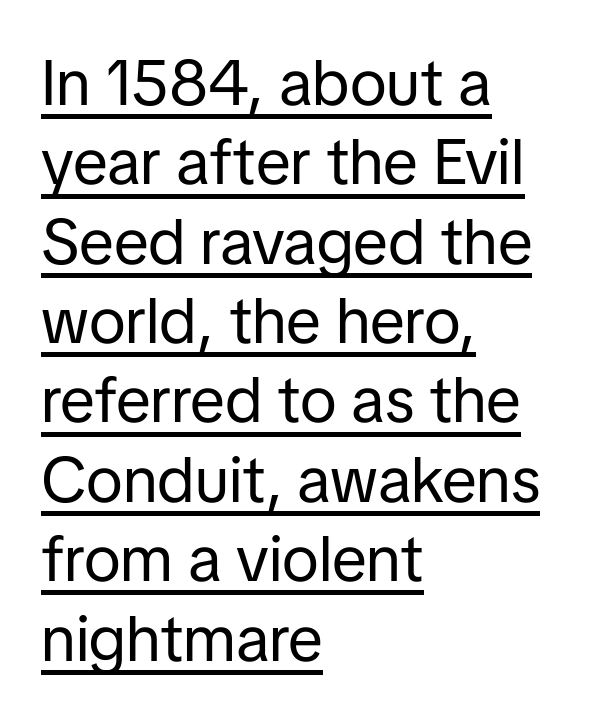
{"serif": "no", "italic": "no", "bold": "no", "weight": "regular", "width": "normal", "stroke_contrast": "low", "x_height": "medium", "monospaced": "no", "underline": "yes", "align": "left", "line_spacing_ratio": 1.24, "letter_spacing": "normal", "letter_spacing_em": 0.0, "glyph_px": 64}
